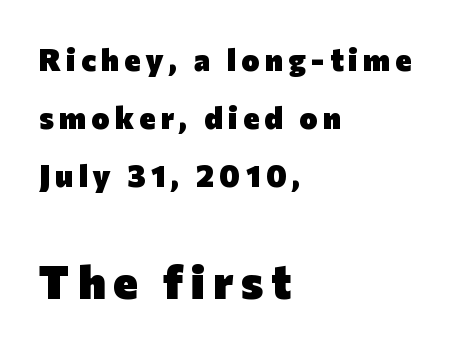
Q: Is the text bold? A: Yes.
Q: Is the text italic (slanted)? A: No, it is upright.
Q: Is the typeface a serif or a sans-serif typeface? A: Sans-serif.
Q: Is the text underlined? A: No.
Q: How is the paragraph aligned? A: Left-aligned.
Q: Which block of text is set in a larger size, the first (top) or the second (bottom)? A: The second (bottom) one.
Q: Width (condensed, normal, or wide)? A: Normal.
Q: Stroke contrast? A: Low.
Q: x-height? A: Medium.
Q: Monospaced? A: No.
